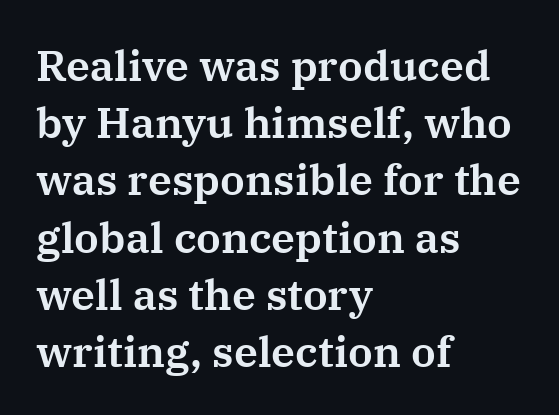
Classification — serif. Line spacing here is normal. Nothing unusual about the tracking: characters are spaced as the font intends. The glyphs are unaccompanied by any horizontal stroke below them.
